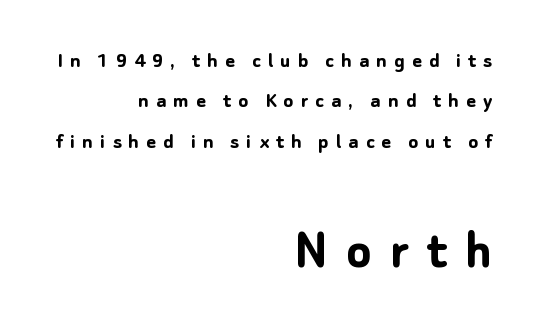
Glance below the letters and you will spot only blank space. Caption: multi-line text, flush right, ragged left. Between these two stacked blocks, the lower one wins on size. Spacing verdict: proportional, widths tailored to each character. The face used here has the dense, thick strokes of a bold.
